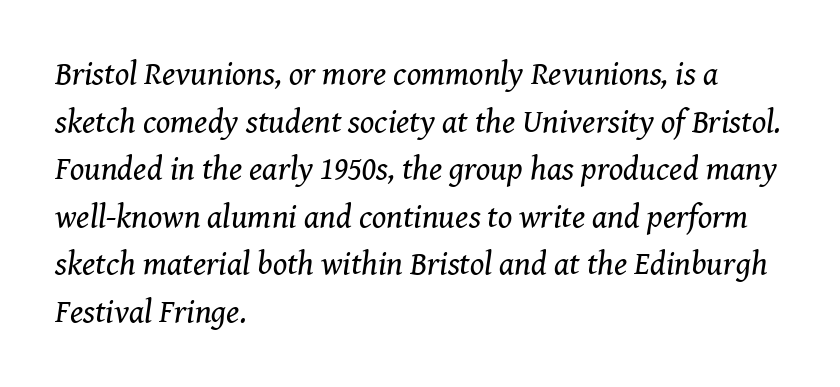
The image shows 33 px regular-weight serif type, italic (leaning right); set left-aligned, normal line spacing (1.44x), normal letter spacing, not underlined; medium stroke contrast and a medium x-height.
